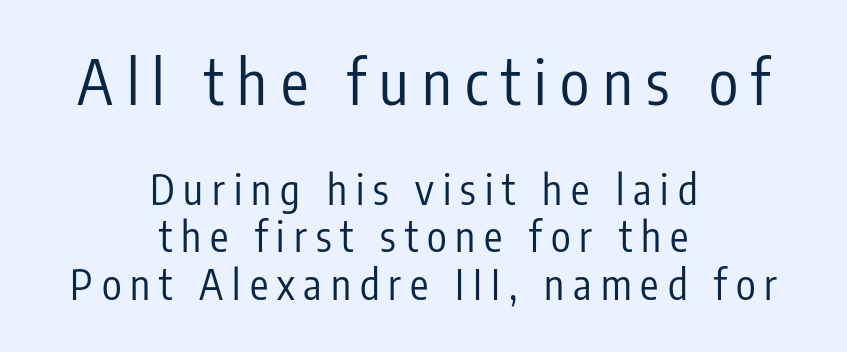
These lines are rendered in a variable-pitch font. This sample is center-justified, so both line endings float freely. These lines are composed in type without serifs. The letters are spread apart with noticeably loose tracking.
